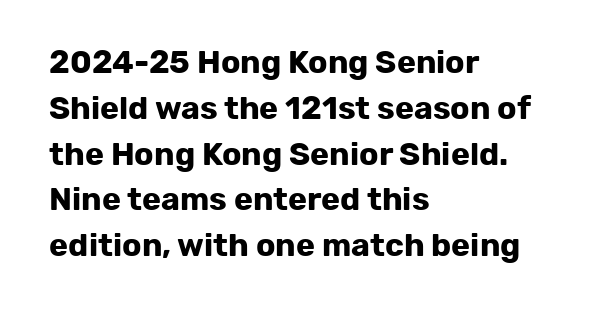
Reading down the block, your eye returns to a fixed left position each line. What stands out about the letter spacing? Nothing — it is the standard amount. The string is rendered with underlining switched off. A typesetter would mark this as roman, not italic.
